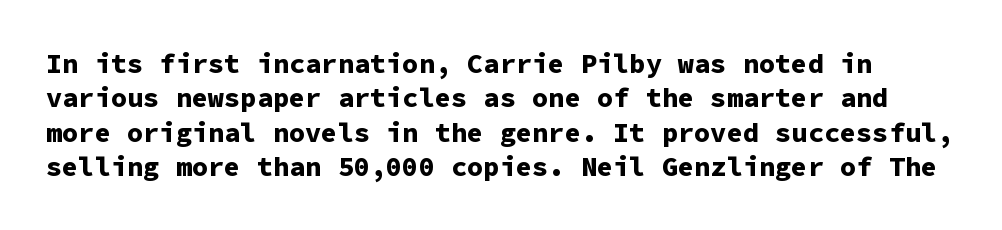
{"italic": "no", "bold": "yes", "underline": "no", "line_spacing": "normal", "line_spacing_ratio": 1.27, "letter_spacing": "normal", "letter_spacing_em": 0.0, "glyph_px": 27}
